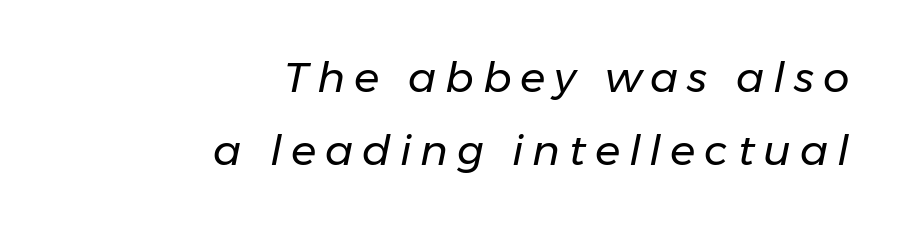
Q: Is the text bold? A: No.
Q: Is the text italic (slanted)? A: Yes, it leans right by about 11 degrees.
Q: Is the text underlined? A: No.
Q: How is the paragraph aligned? A: Right-aligned.
Q: Is the spacing between letters normal or unusually wide? A: Unusually wide.
Q: Width (condensed, normal, or wide)? A: Normal.
Q: Stroke contrast? A: Low.
Q: x-height? A: Medium.
Q: Monospaced? A: No.
